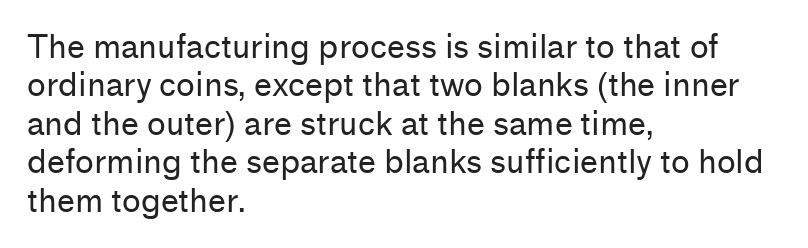
Typeset ragged right — the left edge is the straight one. Spacing verdict: proportional, widths tailored to each character. Bare-footed words on every line. Characters remain perfectly vertical along every line. Stroke mass is kept to a normal reading level or below.
